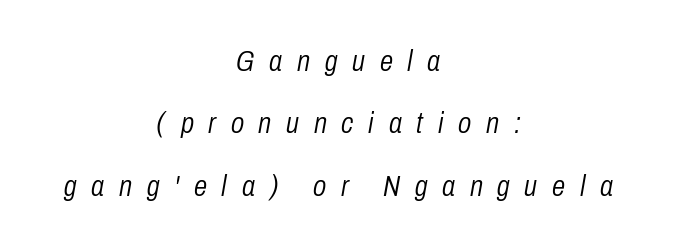
The image shows 30 px light, condensed type, italic (leaning right); set centered, loose line spacing (2.08x), unusually wide letter spacing (+0.49 em), not underlined; low stroke contrast and a medium x-height.
